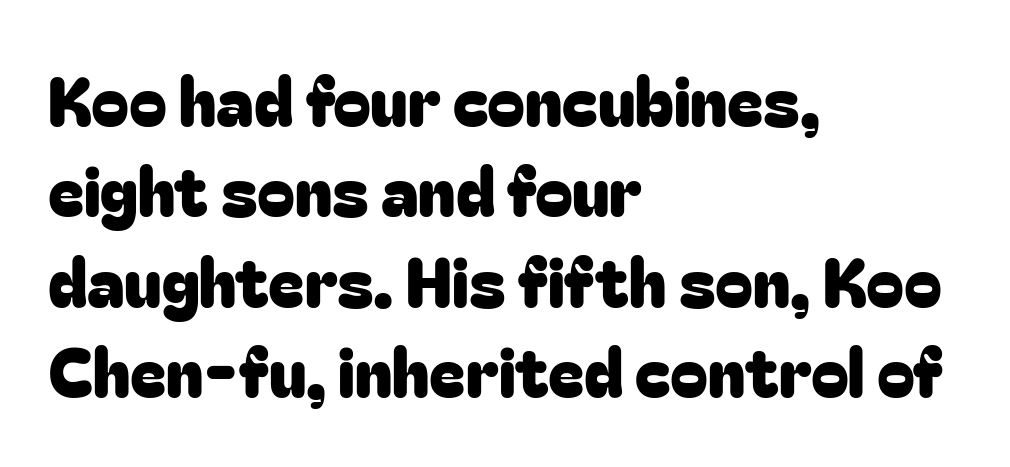
If you drew a ruler down the left edge, every line would touch it. Does the leading feel generous? No, just average. Is this a fixed-width face? No — the glyphs have proportional, varying widths. Only glyphs here, with clear space below each row.
